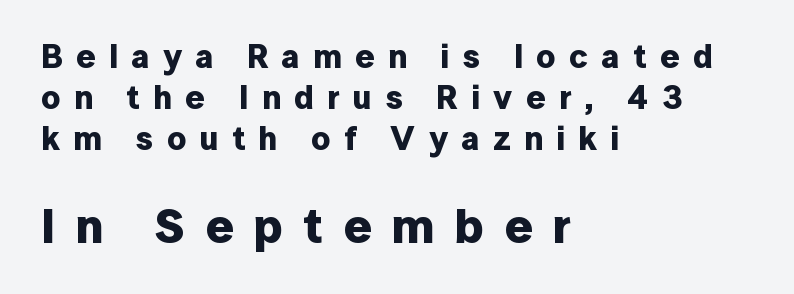
The image shows 49 px bold sans-serif type, upright; set left-aligned, line spacing 1.24x, unusually wide letter spacing (+0.41 em), not underlined; the second (bottom) block is 1.48x larger; low stroke contrast and a medium x-height.
